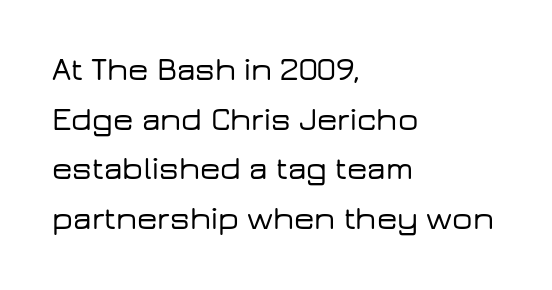
Q: Is the text italic (slanted)? A: No, it is upright.
Q: Is the typeface a serif or a sans-serif typeface? A: Sans-serif.
Q: Is the text underlined? A: No.
Q: How is the paragraph aligned? A: Left-aligned.
Q: Is the spacing between letters normal or unusually wide? A: Normal.
Q: Is the spacing between lines tight, normal or loose? A: Normal.
Q: Width (condensed, normal, or wide)? A: Wide.
Q: Stroke contrast? A: Low.
Q: x-height? A: Medium.
Q: Monospaced? A: No.
